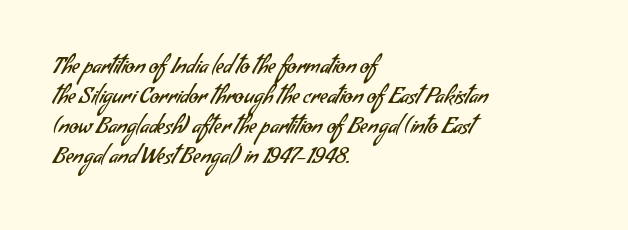
The characters are drawn with everyday or finer stroke widths. A typesetter would call this leading conventional body-copy spacing. Tracking value appears to be zero — textbook default spacing. The paragraph has a hard left edge and a soft right edge.
